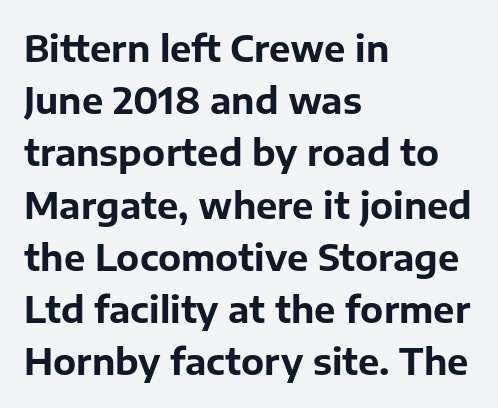
The image shows 36 px bold sans-serif type, upright; set left-aligned, normal line spacing (1.45x), normal letter spacing, not underlined; low stroke contrast and a medium x-height.
